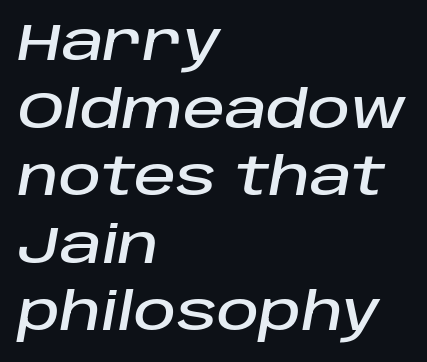
Would a proofreader flag this as italicized? Yes. Note the varied advance widths — an 'i' is clearly narrower than an 'm'. Compared with a centered layout, this one pins lines to the left instead. Any mark beneath the type? The region is blank.
